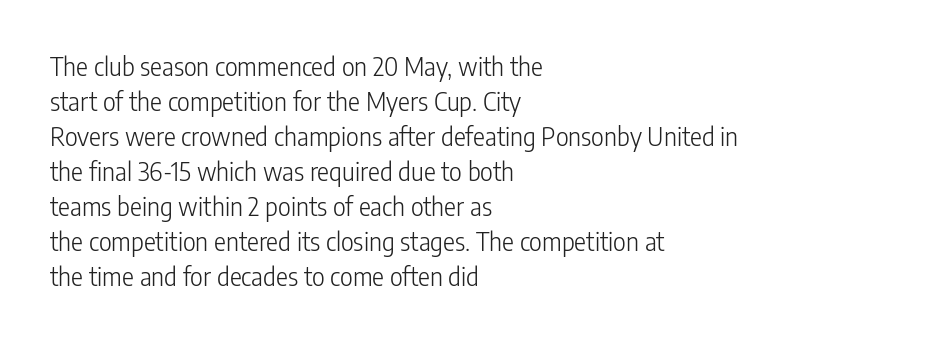
Nobody drew a line under any word here. The passage is arranged the way most books set body copy — flush left. Is the stroke heavy? The answer is a plain regular-or-lighter. Nobody touched the tracking dial on this one. A roman cut, with each character standing at attention. The space between consecutive lines is moderate.
